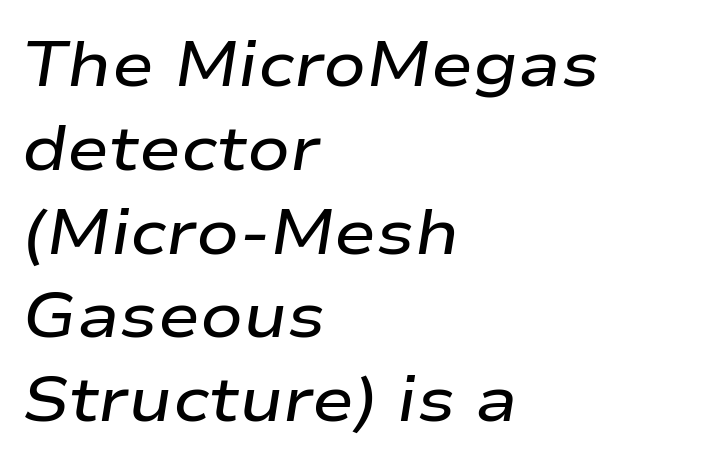
{"italic": "yes", "lean": "right", "slant_degrees": 9, "bold": "semi", "weight": "semibold", "width": "wide", "stroke_contrast": "low", "x_height": "medium", "monospaced": "no", "underline": "no", "align": "left", "line_spacing": "normal", "line_spacing_ratio": 1.33, "letter_spacing": "normal", "letter_spacing_em": 0.0, "glyph_px": 63}
